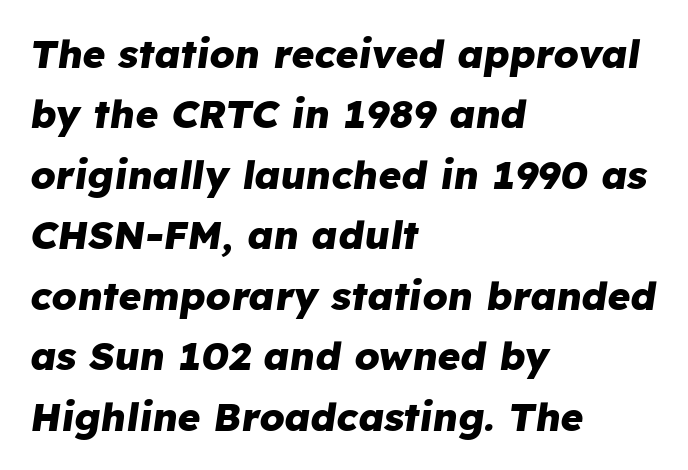
The rendering uses natural spacing where letterforms have individual widths. Left-aligned paragraph, ragged on the right. The vertical gap from one line to the next is medium. Strokes here are thick enough to call this a true bold.
